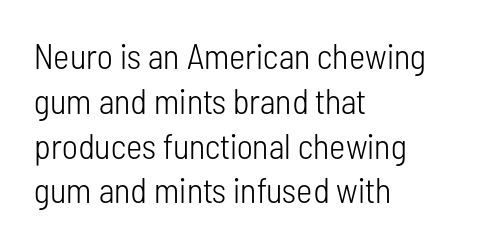
Unmarked baselines from the first word to the last. Short and long lines alike share a common starting point at left. These lines are rendered in a variable-pitch font. The leading is moderate, giving the passage an even texture. This rendering employs a face without finishing strokes, i.e., a sans-serif.
